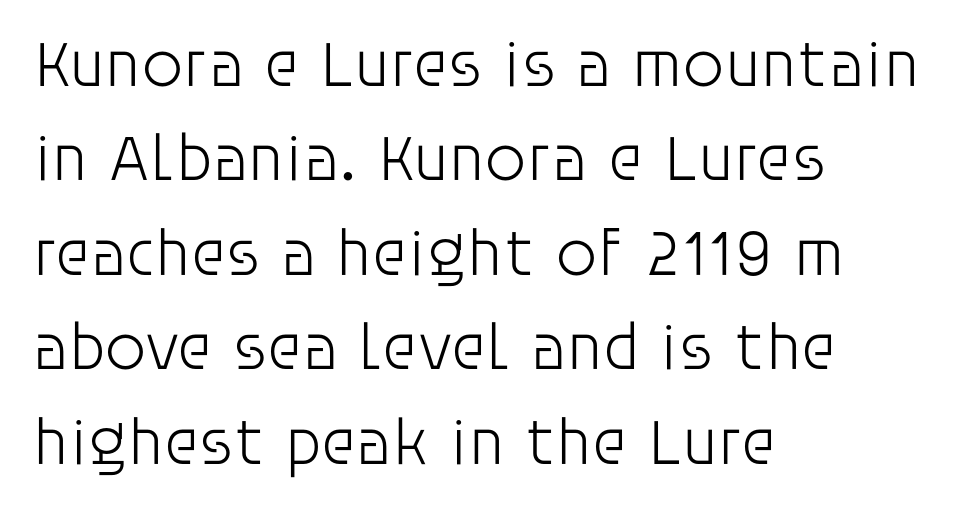
The image shows 66 px light sans-serif type, upright; set left-aligned, normal line spacing (1.43x), normal letter spacing, not underlined; low stroke contrast and a large x-height.
